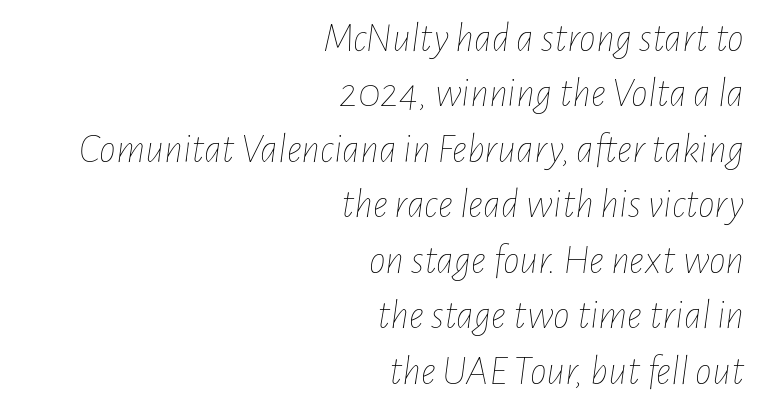
Q: Is the text bold? A: No.
Q: Is the text italic (slanted)? A: Yes, it leans right by about 7 degrees.
Q: Is the text underlined? A: No.
Q: How is the paragraph aligned? A: Right-aligned.
Q: Is the spacing between letters normal or unusually wide? A: Normal.
Q: Is the spacing between lines tight, normal or loose? A: Normal.
Q: Width (condensed, normal, or wide)? A: Condensed.
Q: Stroke contrast? A: Low.
Q: x-height? A: Medium.
Q: Monospaced? A: No.
